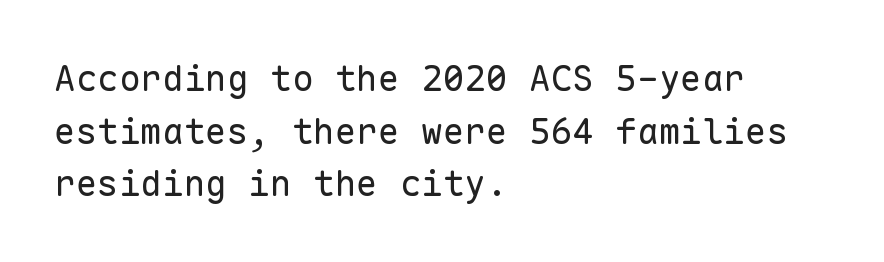
Typeset ragged right — the left edge is the straight one. Observe the ordinary spacing: letters are neighbours, not strangers. Decoration check: the copy has no underline. How would I describe the line gaps? Plain and ordinary. Vertical stems look standard width or narrower in stroke. Ascenders rise straight up at ninety degrees.
